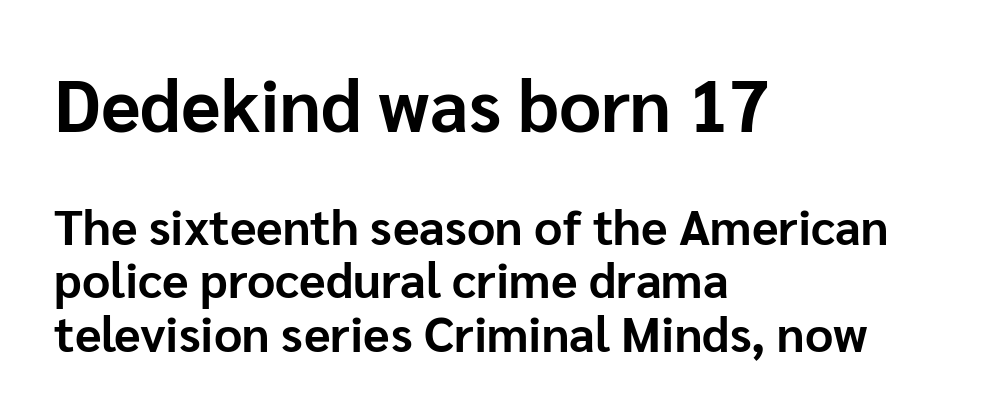
{"serif": "no", "italic": "no", "bold": "yes", "weight": "bold", "width": "normal", "stroke_contrast": "low", "x_height": "medium", "monospaced": "no", "underline": "no", "align": "left", "line_spacing": "tight", "line_spacing_ratio": 1.09, "letter_spacing": "normal", "letter_spacing_em": 0.0, "larger_block": "first", "size_ratio": 1.49, "glyph_px": 73}
